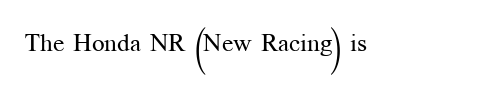
The image shows 25 px text type, upright; set normal letter spacing, not underlined.
